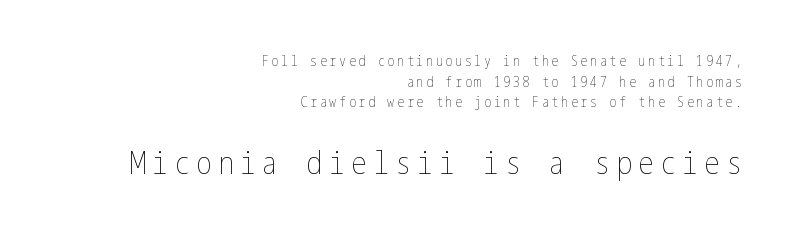
{"italic": "no", "bold": "no", "weight": "thin", "width": "condensed", "stroke_contrast": "low", "x_height": "medium", "underline": "no", "align": "right", "line_spacing": "normal", "line_spacing_ratio": 1.48, "larger_block": "second", "size_ratio": 2.29, "glyph_px": 32}
